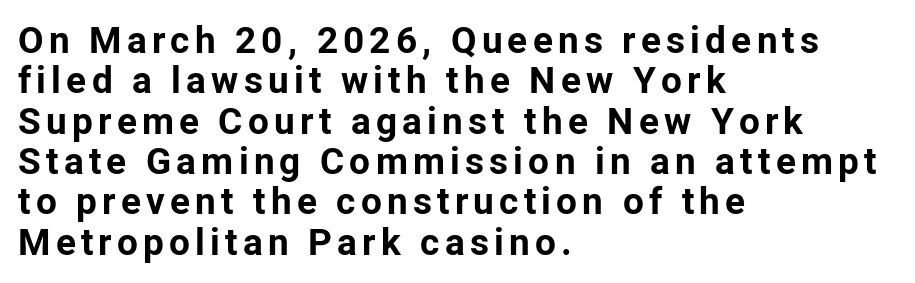
Caption: bold face, heavy strokes. It's the straight-up-and-down kind of type. The font family rendered here belongs to the sans-serif group. What's the leading like? Squeezed, with rows nearly overlapping. Beneath every word, the page is bare.
